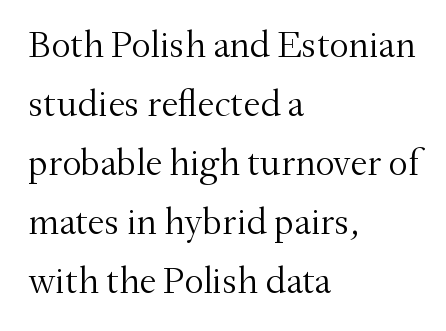
Q: Is the text bold? A: No.
Q: Is the text italic (slanted)? A: No, it is upright.
Q: Is the typeface a serif or a sans-serif typeface? A: Serif.
Q: Is the text underlined? A: No.
Q: How is the paragraph aligned? A: Left-aligned.
Q: Is the spacing between letters normal or unusually wide? A: Normal.
Q: Is the spacing between lines tight, normal or loose? A: Normal.
Q: Width (condensed, normal, or wide)? A: Normal.
Q: Stroke contrast? A: Medium.
Q: x-height? A: Small.
Q: Monospaced? A: No.
